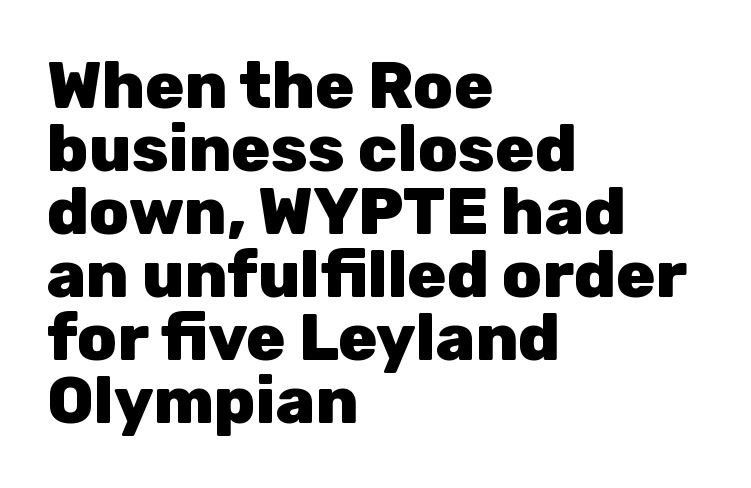
The image shows 65 px heavy sans-serif type, upright; set left-aligned, tight line spacing (0.97x), normal letter spacing, not underlined; low stroke contrast and a medium x-height.
